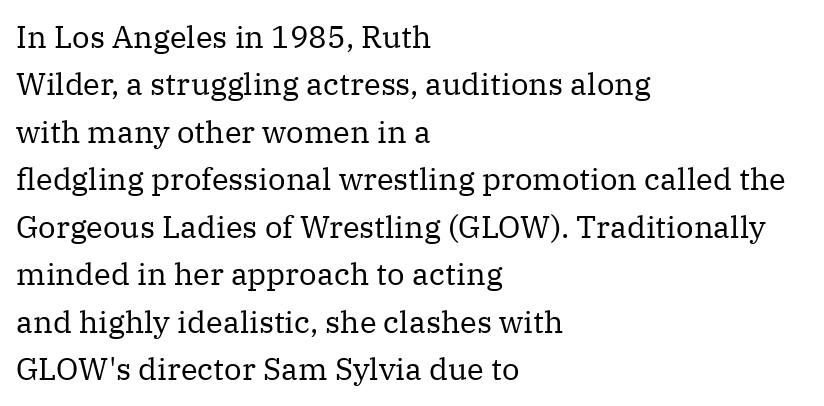
Q: Is the text bold? A: No.
Q: Is the text italic (slanted)? A: No, it is upright.
Q: Is the typeface a serif or a sans-serif typeface? A: Serif.
Q: Is the text underlined? A: No.
Q: How is the paragraph aligned? A: Left-aligned.
Q: Is the spacing between letters normal or unusually wide? A: Normal.
Q: Is the spacing between lines tight, normal or loose? A: Normal.
Q: Width (condensed, normal, or wide)? A: Normal.
Q: Stroke contrast? A: Medium.
Q: x-height? A: Medium.
Q: Monospaced? A: No.
